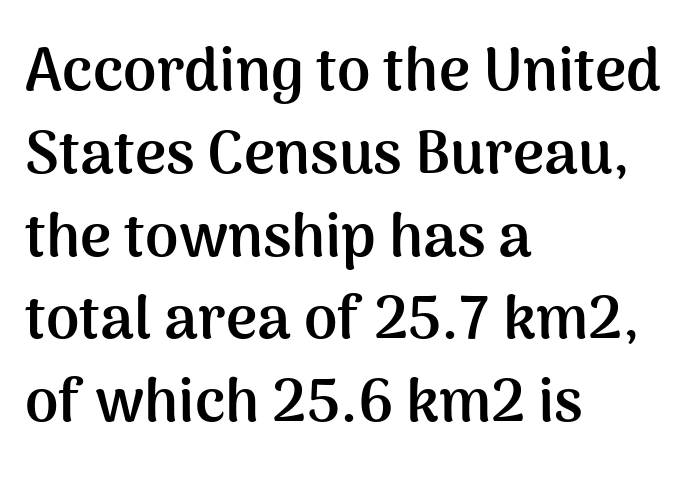
Think of a printed novel: that variable character pitch is what you see here. What kind of face is this? One without serifs — a sans. How are the letters spaced? Ordinarily, with no added tracking. Leading matches the norm, producing a regular column. Descenders are the only things crossing below the line.
